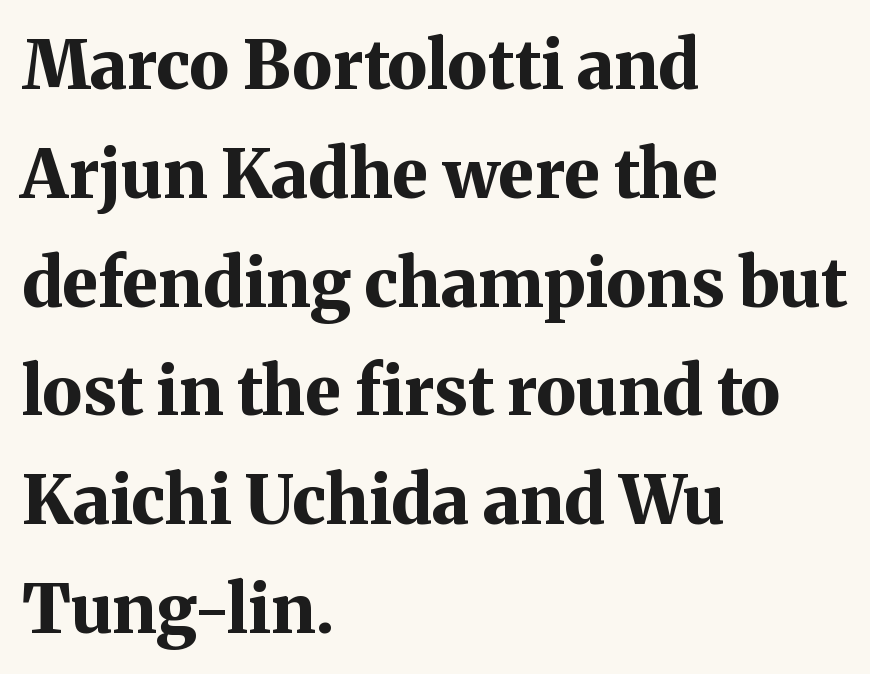
The image shows 68 px bold serif type, upright; set left-aligned, normal line spacing (1.6x), normal letter spacing, not underlined; medium stroke contrast and a medium x-height.
